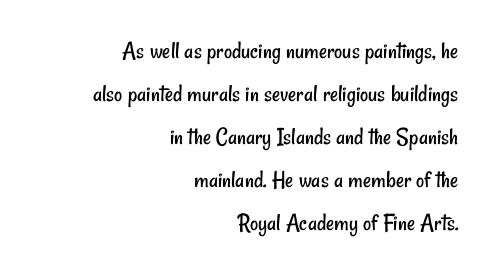
Q: Is the text bold? A: No.
Q: Is the text underlined? A: No.
Q: How is the paragraph aligned? A: Right-aligned.
Q: Is the spacing between letters normal or unusually wide? A: Normal.
